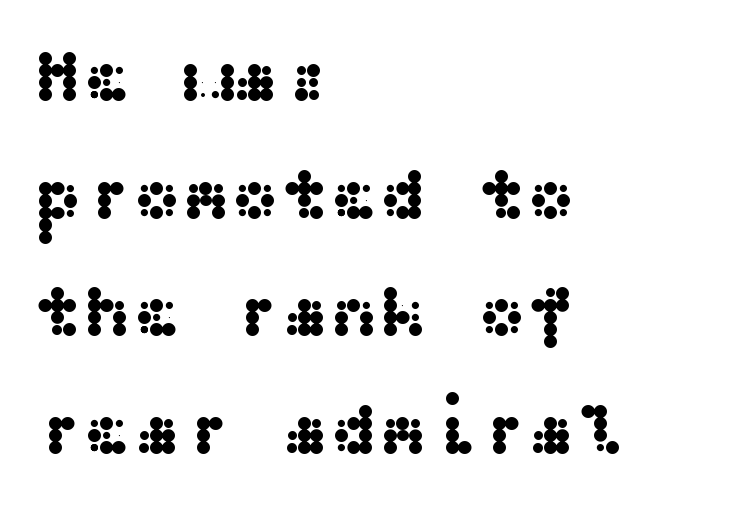
The image shows 74 px wide sans-serif type, upright; set left-aligned, normal line spacing (1.59x), normal letter spacing, not underlined; medium stroke contrast and a medium x-height.
